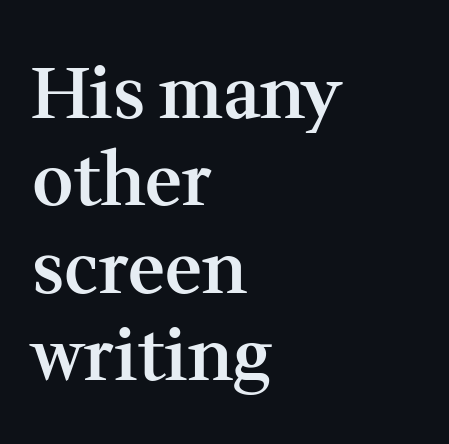
The image shows 71 px semibold serif type, upright; set left-aligned, line spacing 1.23x, normal letter spacing, not underlined; medium stroke contrast and a medium x-height.
